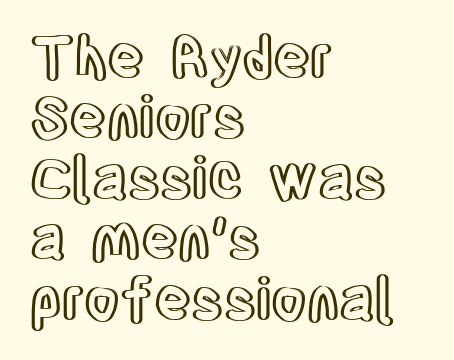
The image shows 57 px condensed type, upright; set left-aligned, tight line spacing (1.06x), normal letter spacing, not underlined; a large x-height.
